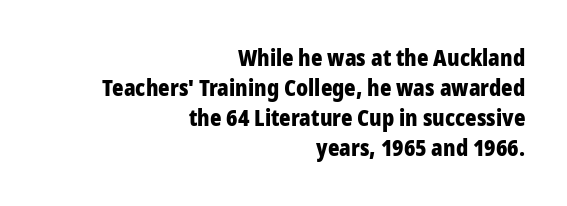
Q: Is the text bold? A: Yes.
Q: Is the text italic (slanted)? A: No, it is upright.
Q: Is the text underlined? A: No.
Q: How is the paragraph aligned? A: Right-aligned.
Q: Is the spacing between letters normal or unusually wide? A: Normal.
Q: Is the spacing between lines tight, normal or loose? A: Normal.
